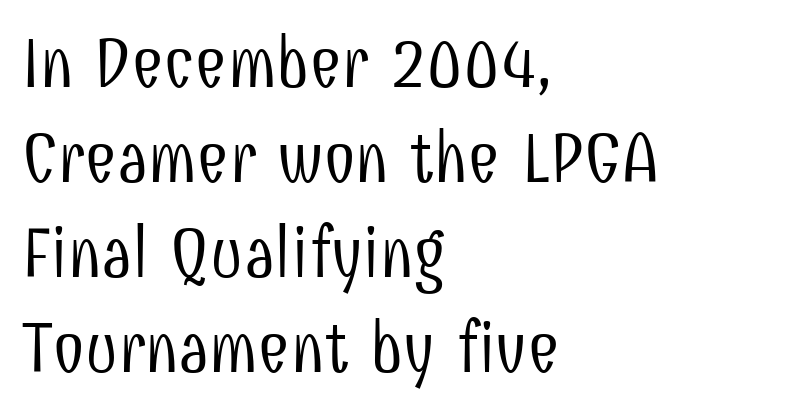
The image shows 71 px light, condensed sans-serif type, upright; set left-aligned, normal line spacing (1.34x), normal letter spacing, not underlined; low stroke contrast and a medium x-height.
